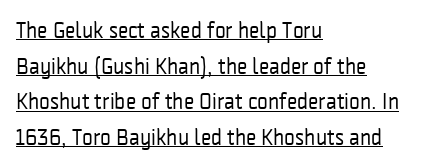
The words here are underlined. The font's upright variant was chosen for this text. The rendering uses a moderate line-height, typical for paragraphs. The letters sit at their default tracking, neither squeezed nor spread. Bold? No — there's no thickening of the strokes. One-word summary of the alignment: left.
